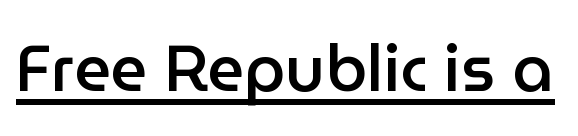
Style check: upright. The letters carry no serifs — their stems end cleanly without finishing strokes. A rule runs beneath these lines of type. Students, note that the glyphs here touch the page at normal intervals.
